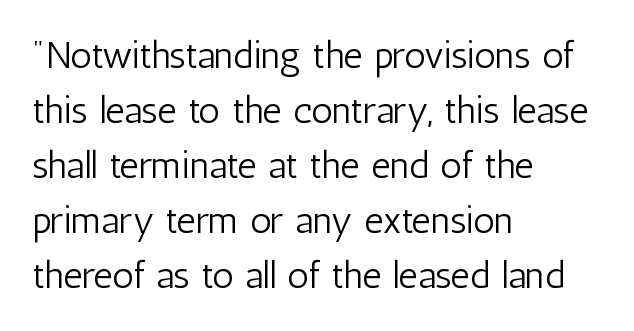
{"serif": "no", "italic": "no", "bold": "no", "weight": "light", "width": "condensed", "stroke_contrast": "low", "x_height": "medium", "monospaced": "no", "underline": "no", "align": "left", "line_spacing": "normal", "line_spacing_ratio": 1.45, "letter_spacing": "normal", "letter_spacing_em": 0.0, "glyph_px": 38}
